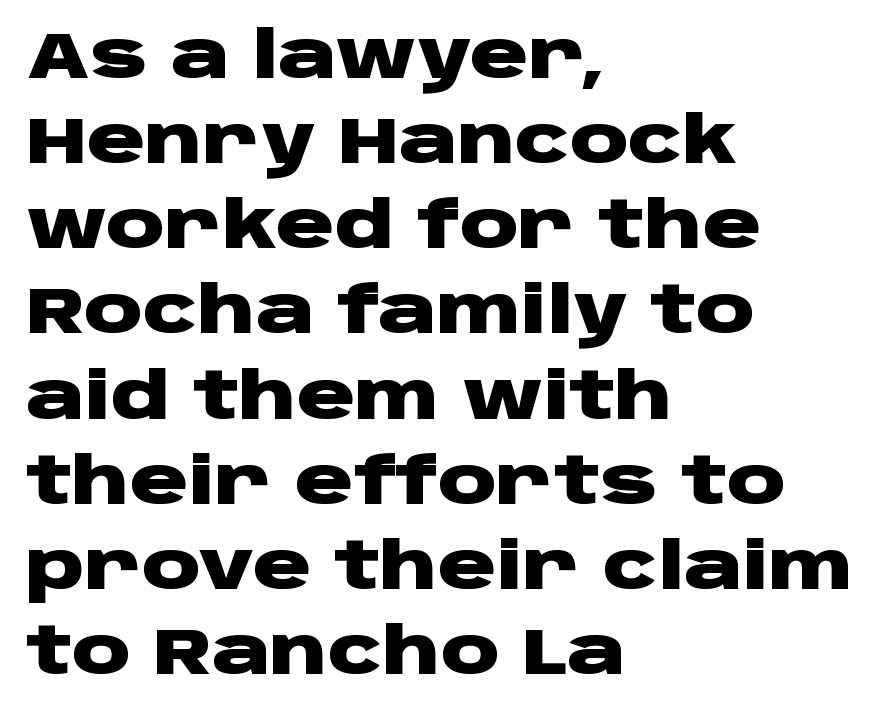
Q: Is the text bold? A: Yes.
Q: Is the text italic (slanted)? A: No, it is upright.
Q: Is the typeface a serif or a sans-serif typeface? A: Sans-serif.
Q: Is the text underlined? A: No.
Q: How is the paragraph aligned? A: Left-aligned.
Q: Is the spacing between letters normal or unusually wide? A: Normal.
Q: Is the spacing between lines tight, normal or loose? A: Normal.
Q: Width (condensed, normal, or wide)? A: Wide.
Q: Stroke contrast? A: Low.
Q: x-height? A: Large.
Q: Monospaced? A: No.
